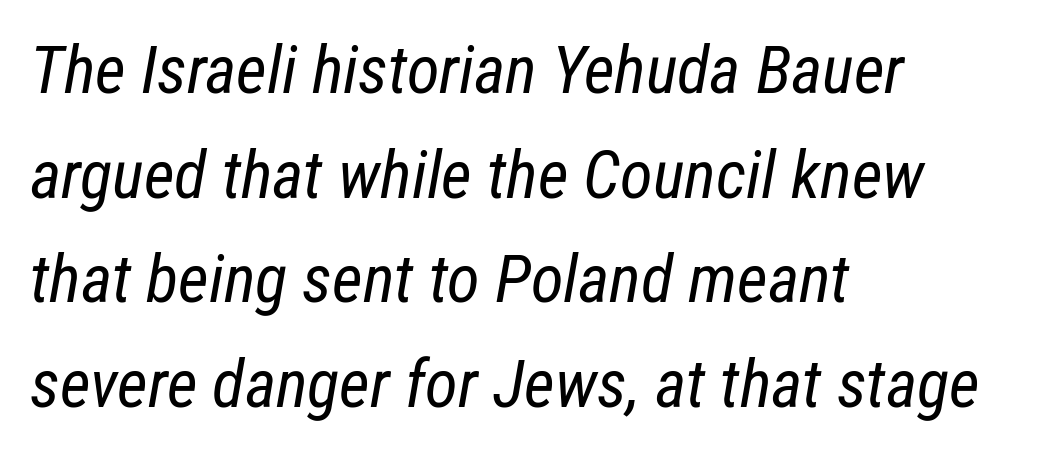
You could call the tracking neutral — neither tight nor loose. Words float on clear page, feet unadorned. An italicized treatment has been applied to the whole sample. Students, observe: this is what conventionally led text looks like. Think of a printed novel: that variable character pitch is what you see here.
